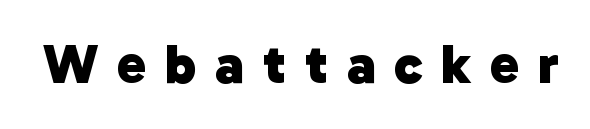
Set as a true bold cut, around the 700 mark. You can tell from the bare stems that sans-serif type was used. A typesetter would call this proportional, since set widths differ per character. Here the glyphs are tracked loosely, breaking word shapes into spaced letters.
